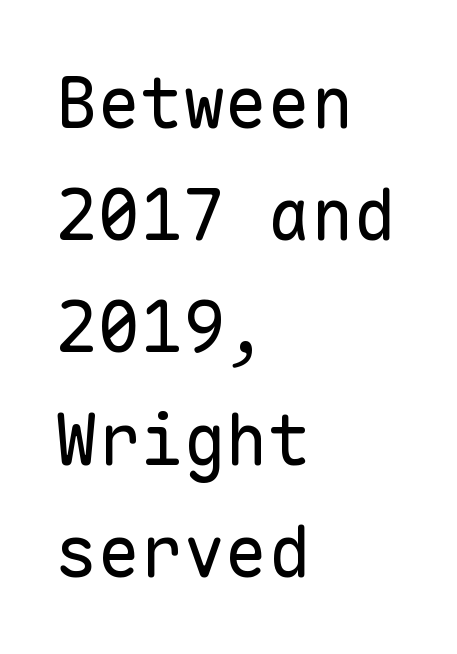
The image shows 71 px regular-weight sans-serif type, upright, monospaced; set left-aligned, normal line spacing (1.58x), normal letter spacing, not underlined; low stroke contrast and a medium x-height.
